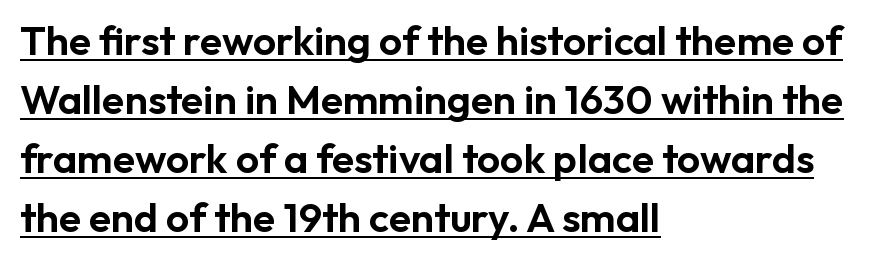
This rendering employs a face without finishing strokes, i.e., a sans-serif. Somebody hit Ctrl+U on this one — the words are underlined. Unlike italic type, these characters show no tilt at all. Compared with typical body copy, the letter spacing here is the same.
